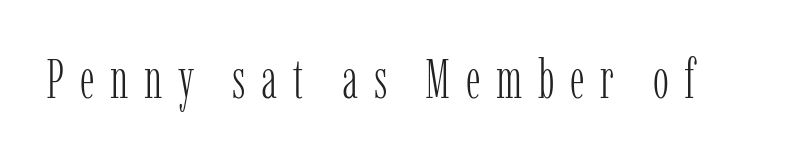
{"serif": "yes", "italic": "no", "bold": "no", "weight": "light", "width": "condensed", "stroke_contrast": "low", "x_height": "medium", "monospaced": "no", "underline": "no", "letter_spacing": "wide", "letter_spacing_em": 0.29, "glyph_px": 54}
